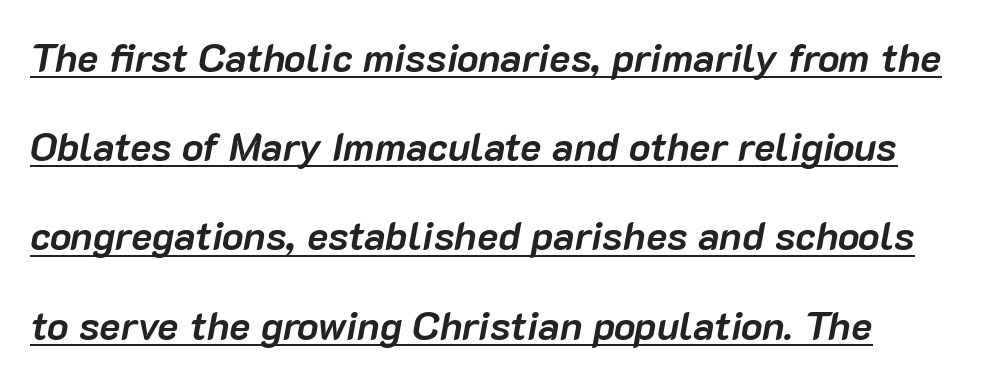
{"italic": "yes", "lean": "right", "slant_degrees": 10, "bold": "yes", "weight": "semibold", "width": "normal", "stroke_contrast": "low", "x_height": "medium", "monospaced": "no", "underline": "yes", "line_spacing": "loose", "line_spacing_ratio": 2.23, "letter_spacing": "normal", "letter_spacing_em": 0.0, "glyph_px": 40}
